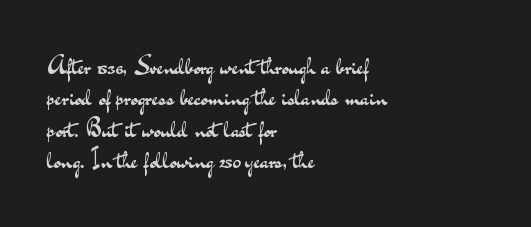
No letter is thick-stroked: the sample isn't bold. One glance says typical: line gaps are just what's usual. Plain, unruled lines of type. This sample is left-justified, so line endings fall wherever the words run out.
